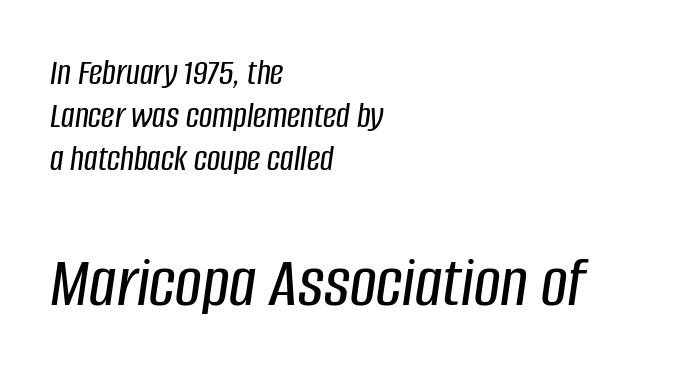
The image shows 74 px condensed type, italic (leaning right); set left-aligned, line spacing 1.16x, normal letter spacing, not underlined; the second (bottom) block is 2.0x larger; low stroke contrast and a large x-height.
